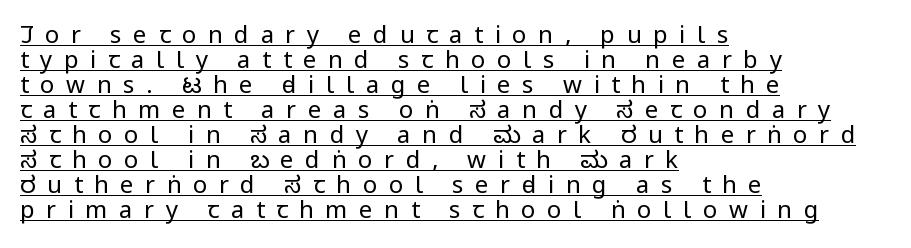
Observe the wide spacing: letters keep a clear distance from each other. Caption: multi-line text, flush left, ragged right. One glance says dense: line gaps are narrower than usual. Letters have the restrained weight of plain body copy at most. Is there any slant? The stems are plumb.
